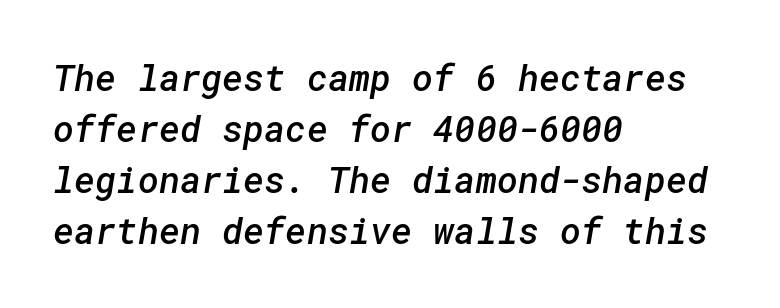
The image shows 36 px semibold sans-serif type; set left-aligned, normal line spacing (1.42x), normal letter spacing, not underlined; low stroke contrast and a medium x-height.
